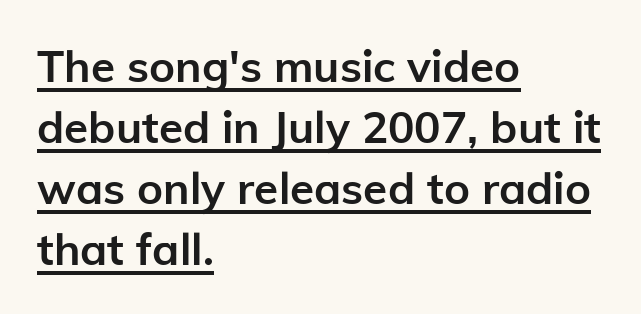
Q: Is the text bold? A: Yes.
Q: Is the text italic (slanted)? A: No, it is upright.
Q: Is the typeface a serif or a sans-serif typeface? A: Sans-serif.
Q: Is the text underlined? A: Yes.
Q: How is the paragraph aligned? A: Left-aligned.
Q: Is the spacing between letters normal or unusually wide? A: Normal.
Q: Is the spacing between lines tight, normal or loose? A: Normal.
Q: Width (condensed, normal, or wide)? A: Normal.
Q: Stroke contrast? A: Low.
Q: x-height? A: Medium.
Q: Monospaced? A: No.
